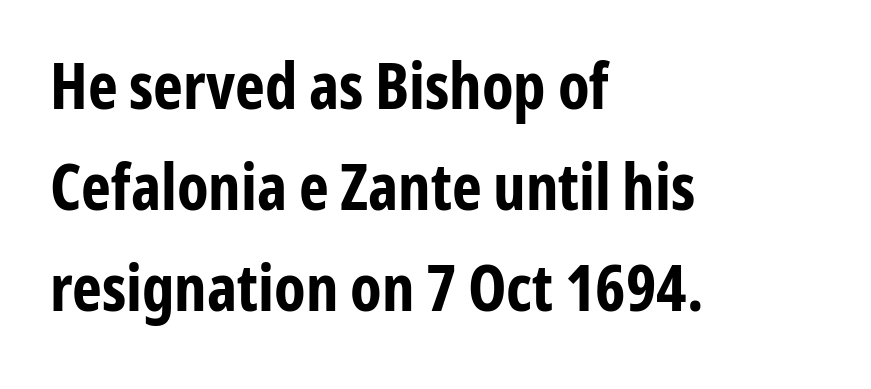
The area under the type is left untouched. Weight check: bold — yes, fully. Caption: multi-line text, flush left, ragged right. The designer left line spacing at the default. These lines are rendered in a variable-pitch font. Posture: vertical.
